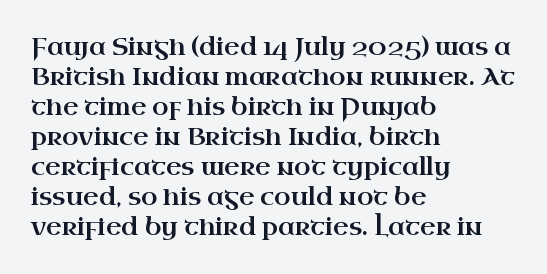
Q: Is the text italic (slanted)? A: No, it is upright.
Q: Is the text underlined? A: No.
Q: How is the paragraph aligned? A: Left-aligned.
Q: Is the spacing between letters normal or unusually wide? A: Normal.
Q: Is the spacing between lines tight, normal or loose? A: Normal.
